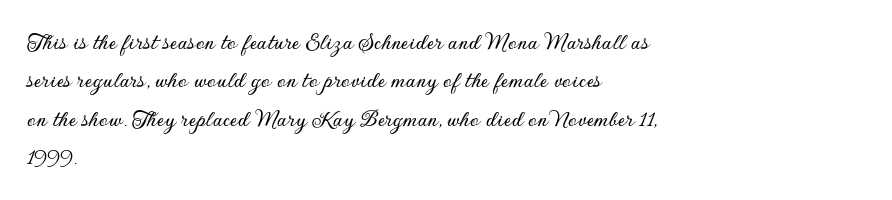
These lines stack with their left ends in a neat column. Leading matches the norm, producing a regular column. No extra tracking has been applied to these lines. Type without underlining.
